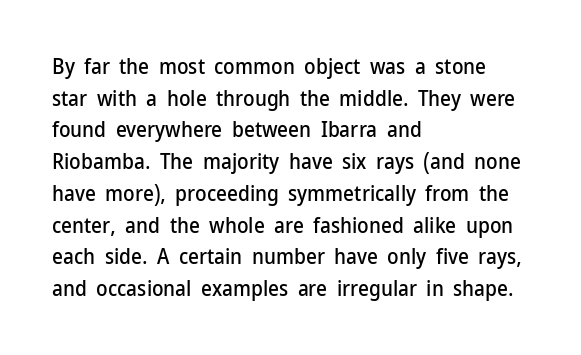
Q: Is the text italic (slanted)? A: No, it is upright.
Q: Is the text underlined? A: No.
Q: How is the paragraph aligned? A: Left-aligned.
Q: Is the spacing between letters normal or unusually wide? A: Normal.
Q: Is the spacing between lines tight, normal or loose? A: Normal.
